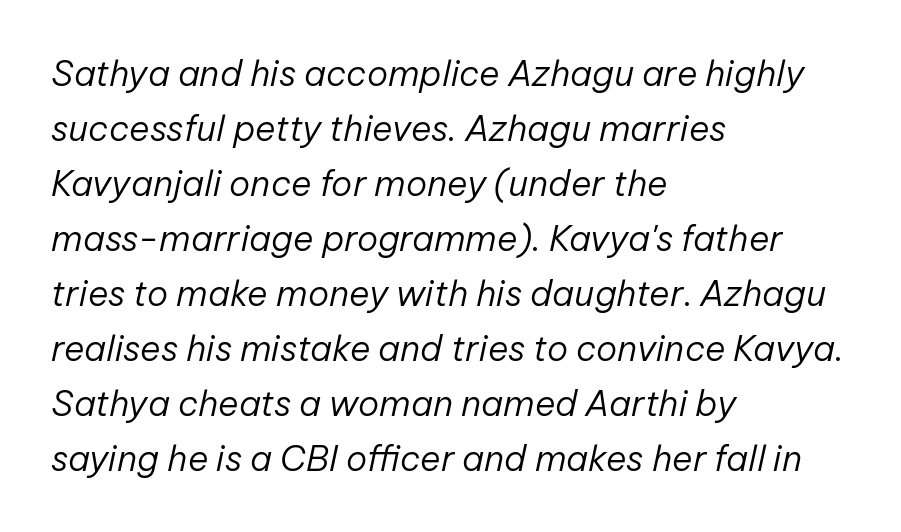
Q: Is the text bold? A: No.
Q: Is the text italic (slanted)? A: Yes, it leans right by about 12 degrees.
Q: Is the text underlined? A: No.
Q: How is the paragraph aligned? A: Left-aligned.
Q: Is the spacing between letters normal or unusually wide? A: Normal.
Q: Is the spacing between lines tight, normal or loose? A: Normal.
Q: Width (condensed, normal, or wide)? A: Normal.
Q: Stroke contrast? A: Low.
Q: x-height? A: Medium.
Q: Monospaced? A: No.
